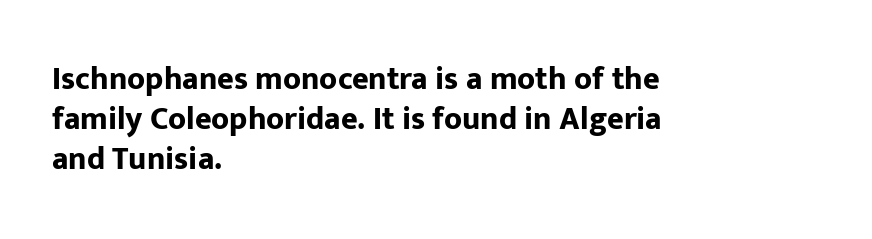
{"serif": "no", "italic": "no", "bold": "yes", "weight": "bold", "width": "normal", "stroke_contrast": "low", "x_height": "medium", "monospaced": "no", "underline": "no", "align": "left", "line_spacing": "normal", "line_spacing_ratio": 1.25, "letter_spacing": "normal", "letter_spacing_em": 0.0, "glyph_px": 32}
